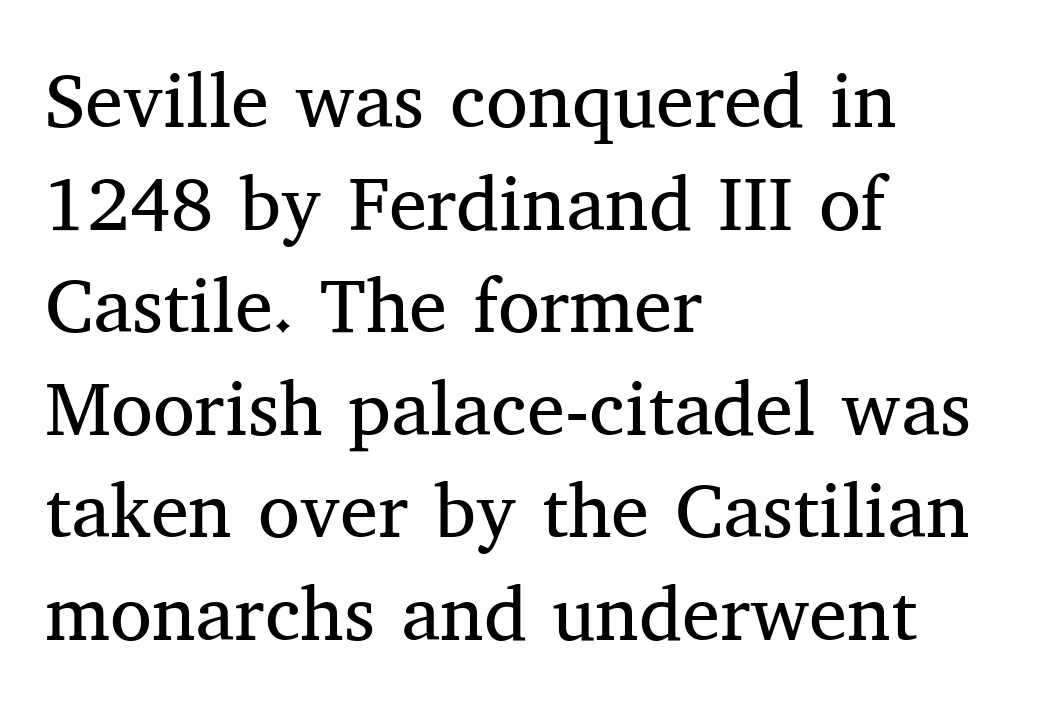
Q: Is the text bold? A: No.
Q: Is the text italic (slanted)? A: No, it is upright.
Q: Is the typeface a serif or a sans-serif typeface? A: Serif.
Q: Is the text underlined? A: No.
Q: How is the paragraph aligned? A: Left-aligned.
Q: Is the spacing between letters normal or unusually wide? A: Normal.
Q: Is the spacing between lines tight, normal or loose? A: Normal.
Q: Width (condensed, normal, or wide)? A: Normal.
Q: Stroke contrast? A: Medium.
Q: x-height? A: Medium.
Q: Monospaced? A: No.
